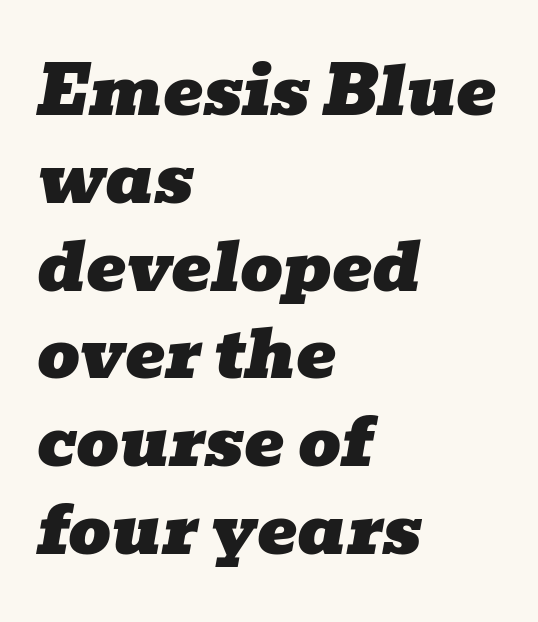
{"serif": "yes", "italic": "yes", "lean": "right", "slant_degrees": 10, "width": "wide", "stroke_contrast": "low", "x_height": "medium", "monospaced": "no", "underline": "no", "align": "left", "line_spacing": "normal", "line_spacing_ratio": 1.31, "letter_spacing": "normal", "letter_spacing_em": 0.0, "glyph_px": 67}
